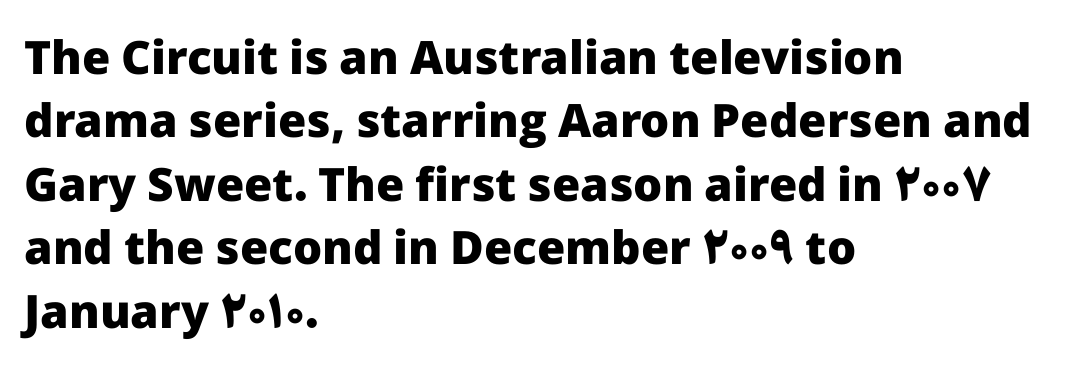
Q: Is the text bold? A: Yes.
Q: Is the text italic (slanted)? A: No, it is upright.
Q: Is the typeface a serif or a sans-serif typeface? A: Sans-serif.
Q: Is the text underlined? A: No.
Q: How is the paragraph aligned? A: Left-aligned.
Q: Is the spacing between letters normal or unusually wide? A: Normal.
Q: Is the spacing between lines tight, normal or loose? A: Normal.
Q: Width (condensed, normal, or wide)? A: Normal.
Q: Stroke contrast? A: Low.
Q: x-height? A: Medium.
Q: Monospaced? A: No.
